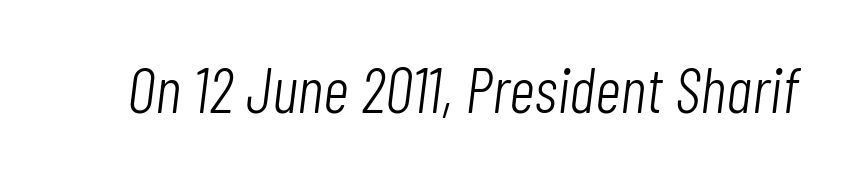
No extra ink here — the face is not bold. Standard letterfit; no display-style spreading of the glyphs. Character widths vary here, with narrow letters taking less room than wide ones. A clean baseline with only descenders dipping below it. Yep, that's italic — everything's leaning.
